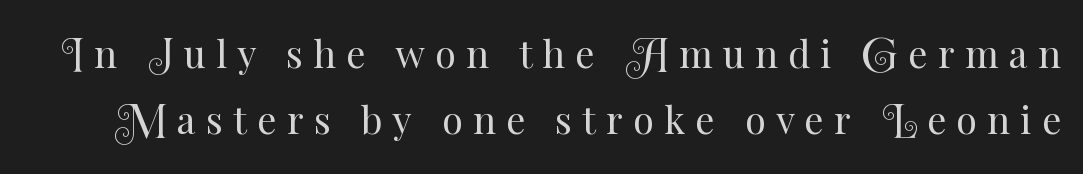
Q: Is the text bold? A: No.
Q: Is the text italic (slanted)? A: No, it is upright.
Q: Is the text underlined? A: No.
Q: Is the spacing between letters normal or unusually wide? A: Unusually wide.
Q: Width (condensed, normal, or wide)? A: Normal.
Q: Stroke contrast? A: Medium.
Q: x-height? A: Small.
Q: Monospaced? A: No.
